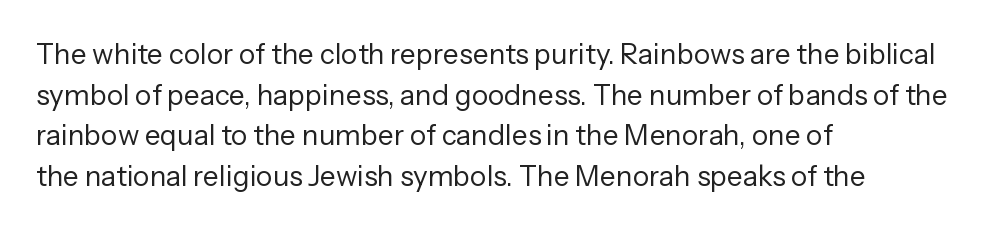
Q: Is the text bold? A: No.
Q: Is the text italic (slanted)? A: No, it is upright.
Q: Is the typeface a serif or a sans-serif typeface? A: Sans-serif.
Q: Is the text underlined? A: No.
Q: How is the paragraph aligned? A: Left-aligned.
Q: Is the spacing between letters normal or unusually wide? A: Normal.
Q: Is the spacing between lines tight, normal or loose? A: Normal.
Q: Width (condensed, normal, or wide)? A: Normal.
Q: Stroke contrast? A: Low.
Q: x-height? A: Medium.
Q: Monospaced? A: No.
